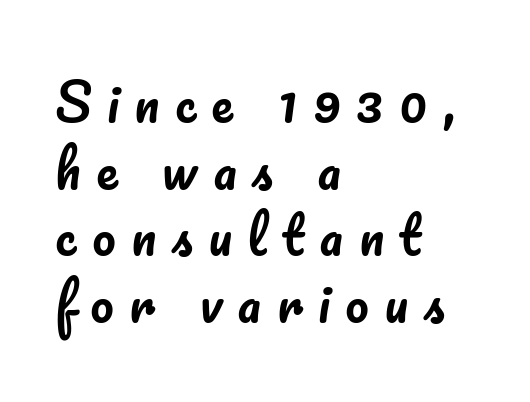
{"width": "normal", "stroke_contrast": "low", "x_height": "small", "monospaced": "no", "underline": "no", "align": "left", "line_spacing": "normal", "line_spacing_ratio": 1.28, "letter_spacing": "wide", "letter_spacing_em": 0.3, "glyph_px": 52}
